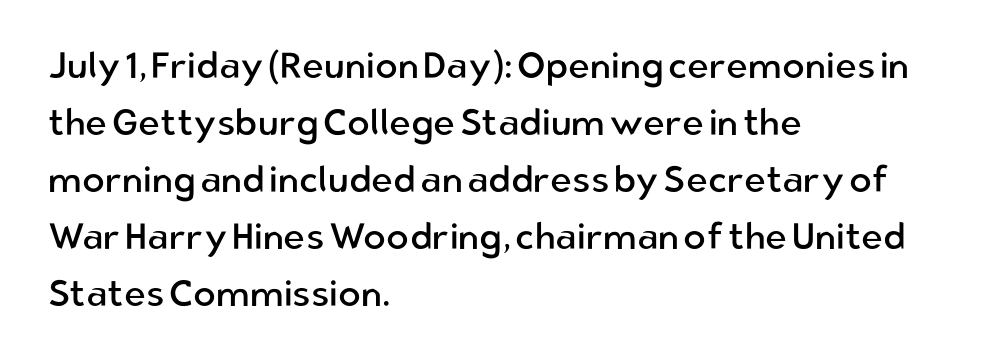
{"serif": "no", "italic": "no", "bold": "no", "weight": "regular", "width": "normal", "stroke_contrast": "low", "x_height": "medium", "monospaced": "no", "underline": "no", "align": "left", "line_spacing": "normal", "line_spacing_ratio": 1.54, "letter_spacing": "normal", "letter_spacing_em": 0.0, "glyph_px": 37}
